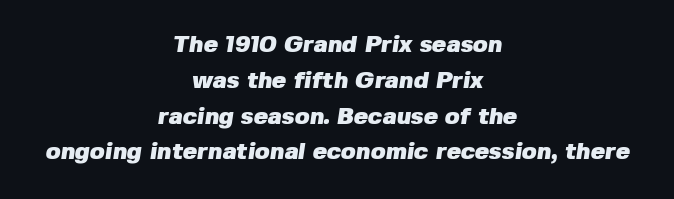
{"bold": "yes", "underline": "no", "align": "center", "line_spacing": "normal", "line_spacing_ratio": 1.49, "letter_spacing": "normal", "letter_spacing_em": 0.0, "glyph_px": 24}
